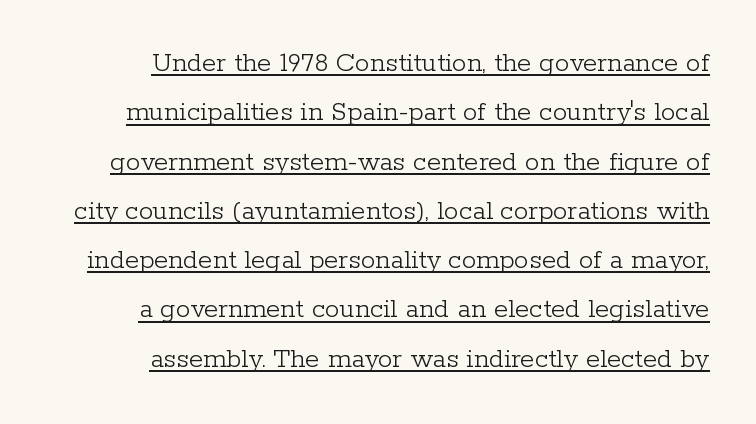
The face used here is proportionally spaced, like ordinary book or web type. This sample is right-justified, so line beginnings fall wherever the words allow. Rows of type keep a routine distance in the vertical direction. Beneath each row of characters lies a ruled line.
